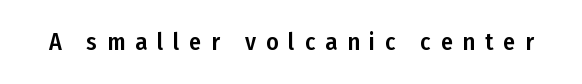
Q: Is the text italic (slanted)? A: No, it is upright.
Q: Is the text underlined? A: No.
Q: Is the spacing between letters normal or unusually wide? A: Unusually wide.
